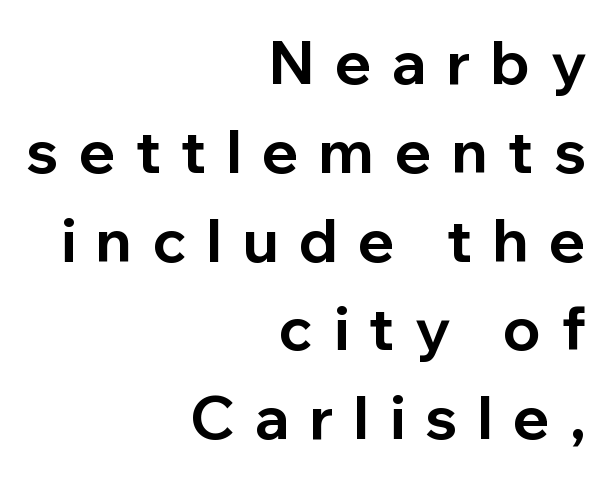
The image shows 60 px bold sans-serif type, upright; set right-aligned, normal line spacing (1.48x), unusually wide letter spacing (+0.34 em), not underlined; low stroke contrast and a medium x-height.
